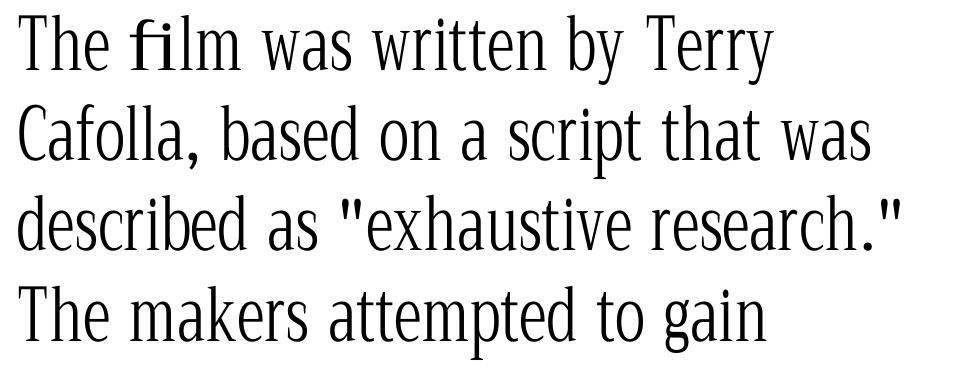
{"serif": "yes", "italic": "no", "bold": "no", "weight": "light", "width": "condensed", "stroke_contrast": "low", "x_height": "medium", "monospaced": "no", "underline": "no", "align": "left", "line_spacing": "normal", "line_spacing_ratio": 1.27, "letter_spacing": "normal", "letter_spacing_em": 0.0, "glyph_px": 71}
